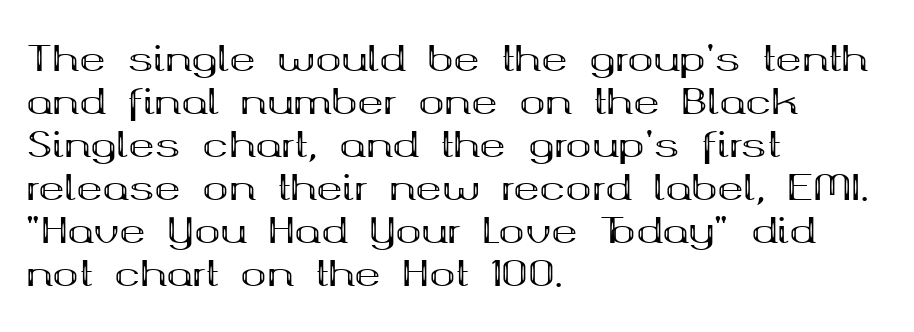
The face used here is seriffed, in the tradition of book romans. Notice how the stems are strictly vertical — no italics here. A typesetter would call this zero additional tracking. Do the characters align in a grid? No, the font is proportional. Does the copy run flush right? No — it runs flush left.
